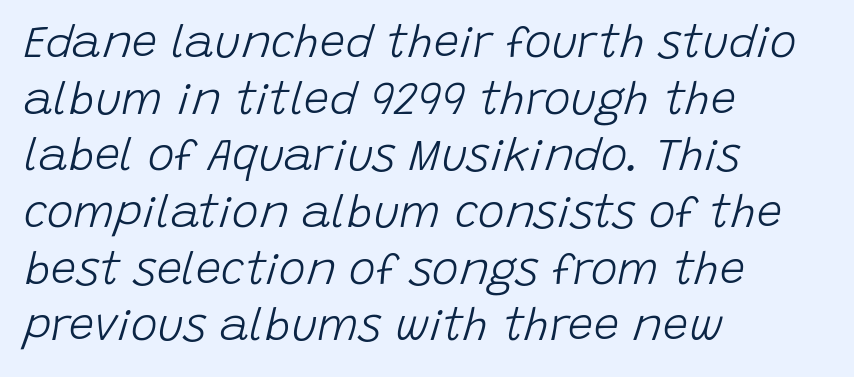
Q: Is the text bold? A: No.
Q: Is the text italic (slanted)? A: Yes, it leans right by about 15 degrees.
Q: Is the text underlined? A: No.
Q: How is the paragraph aligned? A: Left-aligned.
Q: Is the spacing between letters normal or unusually wide? A: Normal.
Q: Is the spacing between lines tight, normal or loose? A: Normal.
Q: Width (condensed, normal, or wide)? A: Normal.
Q: Stroke contrast? A: Low.
Q: x-height? A: Large.
Q: Monospaced? A: No.
